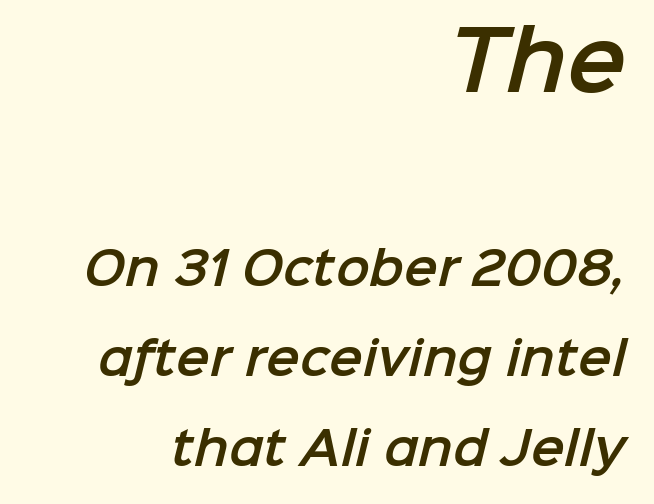
Q: Is the typeface a serif or a sans-serif typeface? A: Sans-serif.
Q: Is the text underlined? A: No.
Q: How is the paragraph aligned? A: Right-aligned.
Q: Is the spacing between letters normal or unusually wide? A: Normal.
Q: Is the spacing between lines tight, normal or loose? A: Loose.
Q: Which block of text is set in a larger size, the first (top) or the second (bottom)? A: The first (top) one.
Q: Width (condensed, normal, or wide)? A: Normal.
Q: Stroke contrast? A: Low.
Q: x-height? A: Medium.
Q: Monospaced? A: No.
